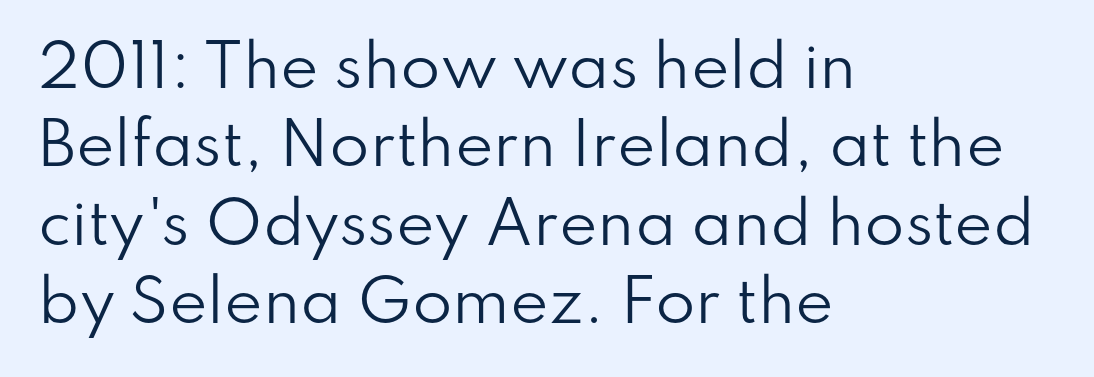
Q: Is the text bold? A: No.
Q: Is the text italic (slanted)? A: No, it is upright.
Q: Is the typeface a serif or a sans-serif typeface? A: Sans-serif.
Q: Is the text underlined? A: No.
Q: How is the paragraph aligned? A: Left-aligned.
Q: Is the spacing between letters normal or unusually wide? A: Normal.
Q: Is the spacing between lines tight, normal or loose? A: Normal.
Q: Width (condensed, normal, or wide)? A: Normal.
Q: Stroke contrast? A: Low.
Q: x-height? A: Small.
Q: Monospaced? A: No.
